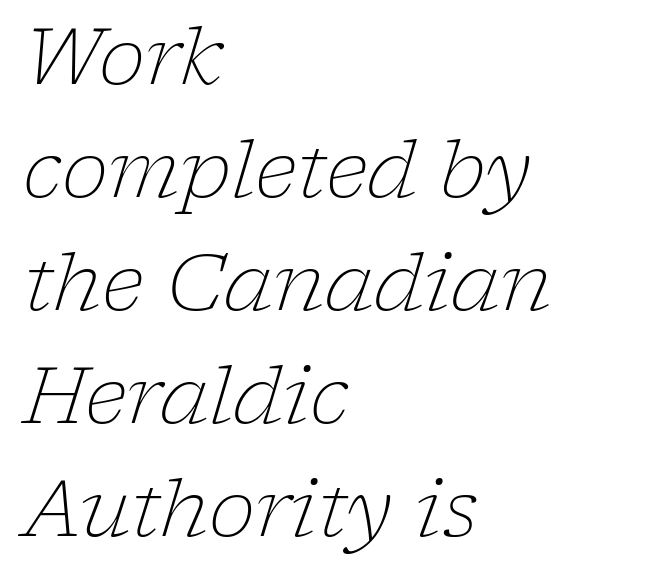
Q: Is the text bold? A: No.
Q: Is the text italic (slanted)? A: Yes, it leans right by about 17 degrees.
Q: Is the typeface a serif or a sans-serif typeface? A: Serif.
Q: Is the text underlined? A: No.
Q: How is the paragraph aligned? A: Left-aligned.
Q: Is the spacing between letters normal or unusually wide? A: Normal.
Q: Is the spacing between lines tight, normal or loose? A: Normal.
Q: Width (condensed, normal, or wide)? A: Normal.
Q: Stroke contrast? A: Low.
Q: x-height? A: Medium.
Q: Monospaced? A: No.
